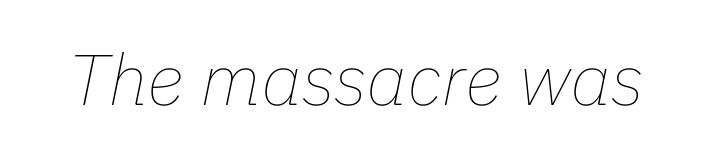
{"italic": "yes", "lean": "right", "slant_degrees": 11, "bold": "no", "weight": "thin", "width": "normal", "stroke_contrast": "low", "x_height": "medium", "monospaced": "no", "underline": "no", "letter_spacing": "normal", "letter_spacing_em": 0.0, "glyph_px": 72}
